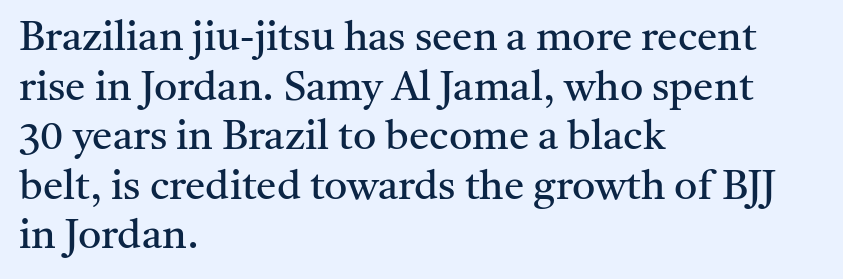
Weight: not bold — regular or lighter. Glance below the letters and you will spot only blank space. Note the varied advance widths — an 'i' is clearly narrower than an 'm'. Does the lettering tilt? It doesn't — this is upright. Serifs: yes, visible at the terminals of the letterforms.
